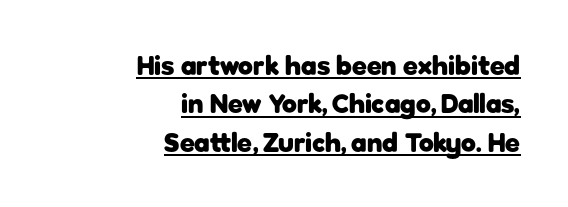
{"italic": "no", "bold": "yes", "underline": "yes", "align": "right", "line_spacing": "normal", "line_spacing_ratio": 1.42, "letter_spacing": "normal", "letter_spacing_em": 0.0, "glyph_px": 27}
